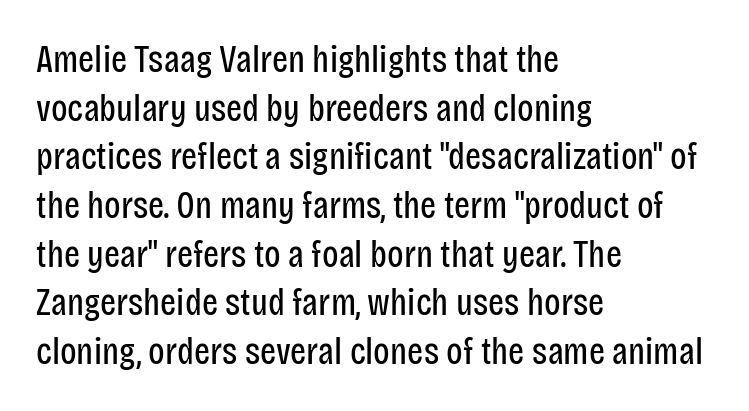
Inter-character spacing is left at the font's built-in metrics. Where is the straight margin? On the left. Italic? Not at all — the glyphs are vertical. The rows are spaced the way most documents space them. Quick note: underline off. Compared with a typical body face, this is equally light or lighter still.
